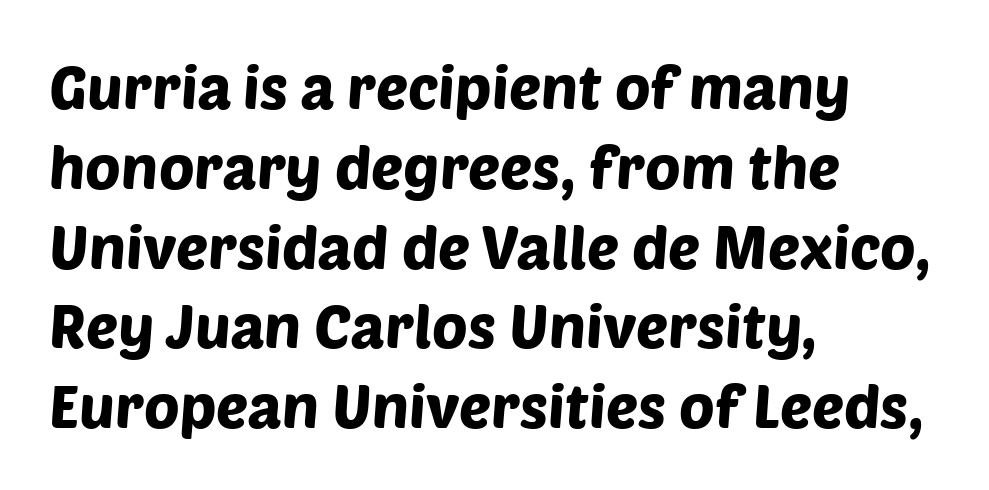
{"serif": "no", "width": "normal", "stroke_contrast": "low", "x_height": "large", "monospaced": "no", "underline": "no", "align": "left", "line_spacing": "normal", "line_spacing_ratio": 1.33, "letter_spacing": "normal", "letter_spacing_em": 0.0, "glyph_px": 60}
